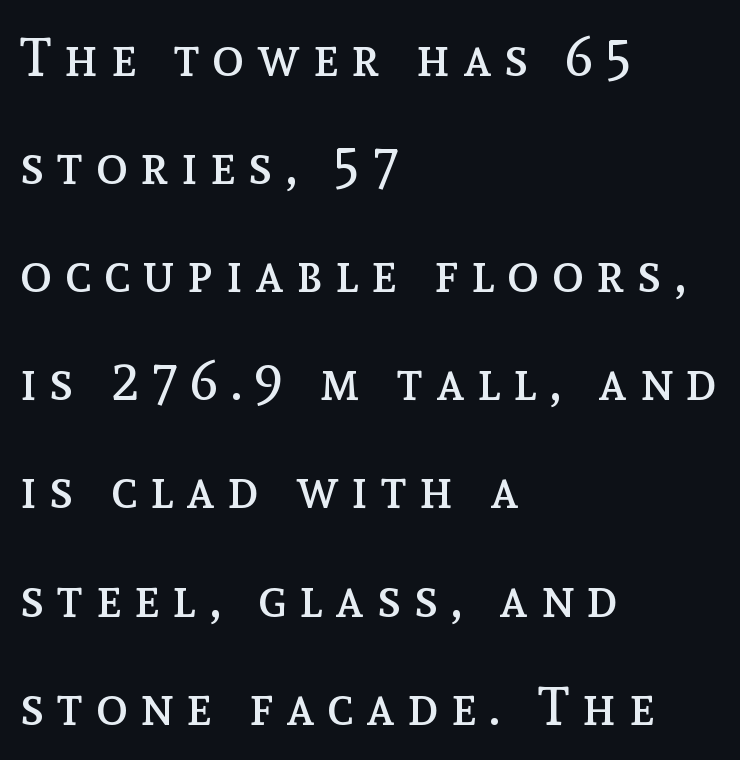
The letters are spread apart with noticeably loose tracking. This rendering features lettering with no underline. Line starts are locked; line ends wander. Think of a printed novel: that variable character pitch is what you see here. Stroke mass is kept to a normal reading level or below. Tall strokes in this sample are plumb rather than angled.
